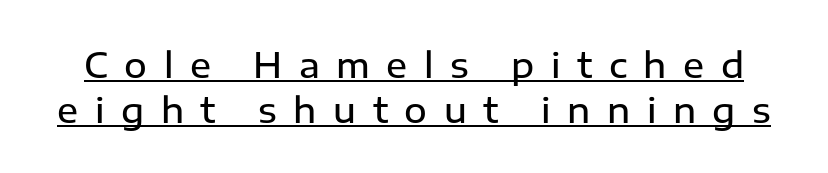
{"serif": "no", "italic": "no", "bold": "semi", "weight": "semibold", "width": "normal", "stroke_contrast": "low", "x_height": "medium", "monospaced": "no", "underline": "yes", "line_spacing": "normal", "line_spacing_ratio": 1.29, "letter_spacing": "wide", "letter_spacing_em": 0.47, "glyph_px": 35}
